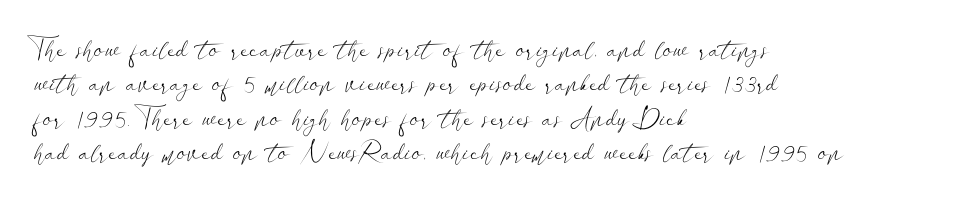
{"bold": "no", "underline": "no", "align": "left", "line_spacing": "normal", "line_spacing_ratio": 1.27, "letter_spacing": "normal", "letter_spacing_em": 0.0, "glyph_px": 27}
